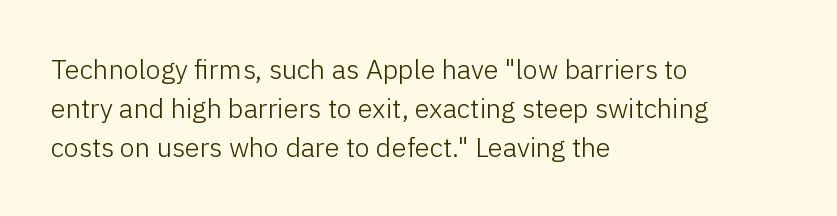
{"italic": "no", "bold": "no", "underline": "no", "align": "left", "line_spacing": "normal", "line_spacing_ratio": 1.44, "letter_spacing": "normal", "letter_spacing_em": 0.0, "glyph_px": 27}
